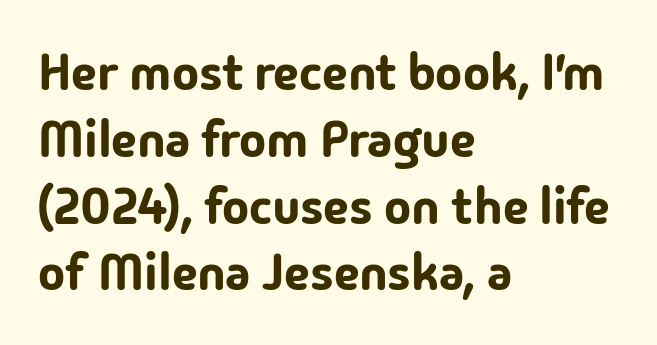
Q: Is the text italic (slanted)? A: No, it is upright.
Q: Is the typeface a serif or a sans-serif typeface? A: Sans-serif.
Q: Is the text underlined? A: No.
Q: How is the paragraph aligned? A: Left-aligned.
Q: Is the spacing between letters normal or unusually wide? A: Normal.
Q: Is the spacing between lines tight, normal or loose? A: Normal.
Q: Width (condensed, normal, or wide)? A: Normal.
Q: Stroke contrast? A: Low.
Q: x-height? A: Medium.
Q: Monospaced? A: No.
